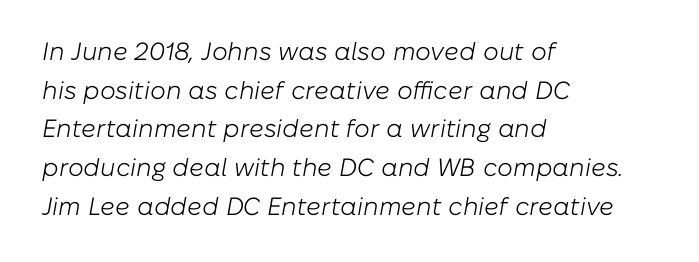
Q: Is the text bold? A: No.
Q: Is the text italic (slanted)? A: Yes, it leans right by about 10 degrees.
Q: Is the text underlined? A: No.
Q: How is the paragraph aligned? A: Left-aligned.
Q: Is the spacing between letters normal or unusually wide? A: Normal.
Q: Is the spacing between lines tight, normal or loose? A: Normal.
